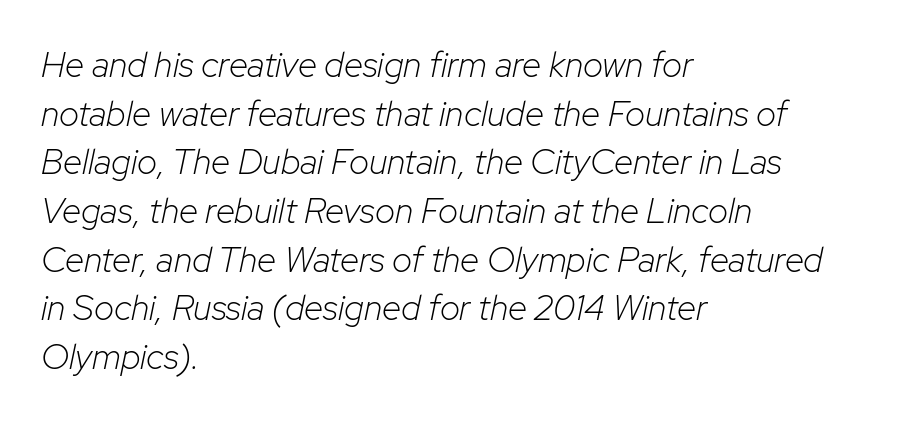
{"italic": "yes", "lean": "right", "slant_degrees": 12, "bold": "no", "weight": "light", "width": "normal", "stroke_contrast": "low", "x_height": "medium", "monospaced": "no", "underline": "no", "align": "left", "line_spacing": "normal", "line_spacing_ratio": 1.39, "letter_spacing": "normal", "letter_spacing_em": 0.0, "glyph_px": 35}
